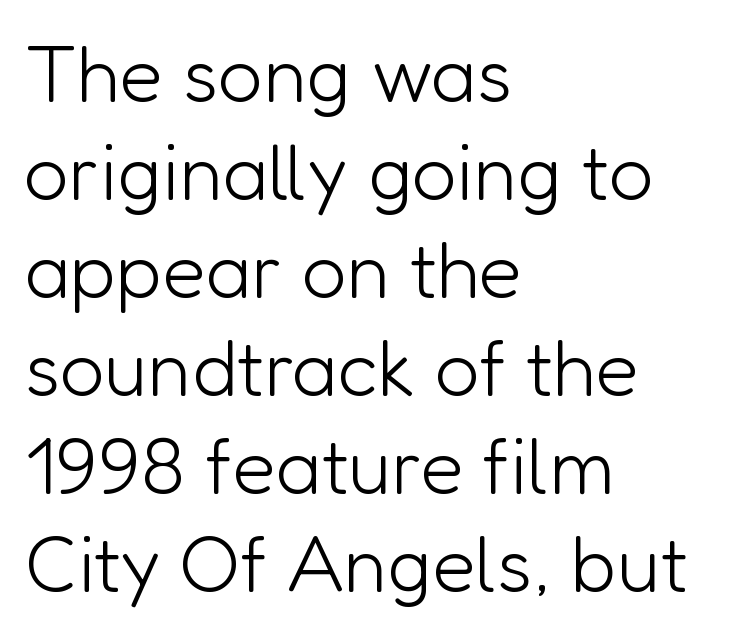
{"serif": "no", "italic": "no", "bold": "no", "weight": "light", "width": "normal", "stroke_contrast": "low", "x_height": "medium", "monospaced": "no", "underline": "no", "align": "left", "line_spacing_ratio": 1.24, "letter_spacing": "normal", "letter_spacing_em": 0.0, "glyph_px": 79}
